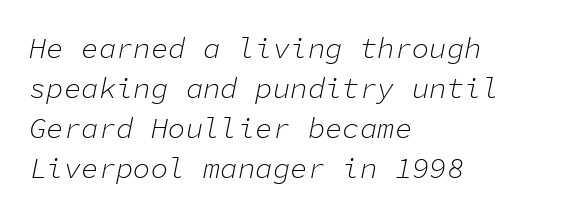
{"italic": "yes", "lean": "right", "slant_degrees": 11, "bold": "no", "weight": "light", "width": "normal", "stroke_contrast": "low", "x_height": "medium", "monospaced": "yes", "underline": "no", "align": "left", "line_spacing": "normal", "line_spacing_ratio": 1.38, "letter_spacing": "normal", "letter_spacing_em": 0.0, "glyph_px": 29}
